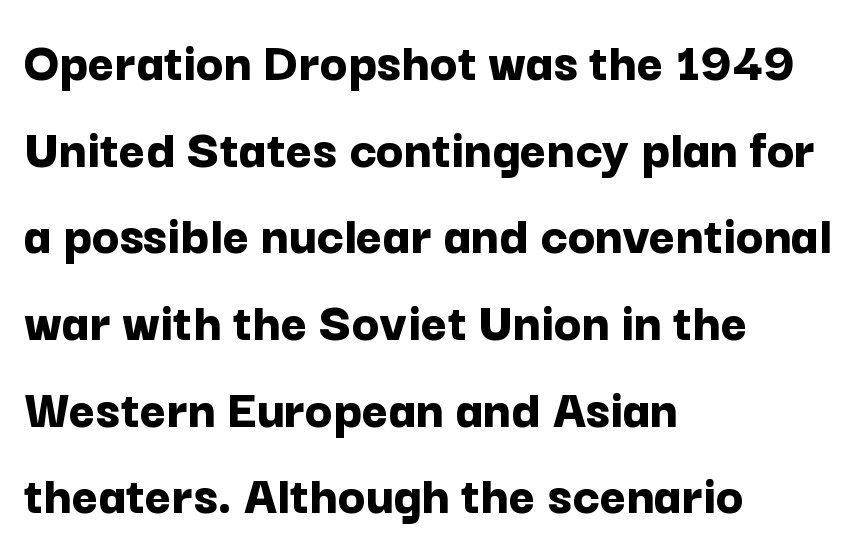
The image shows 57 px bold sans-serif type, upright; set left-aligned, normal line spacing (1.52x), normal letter spacing, not underlined; low stroke contrast and a medium x-height.
